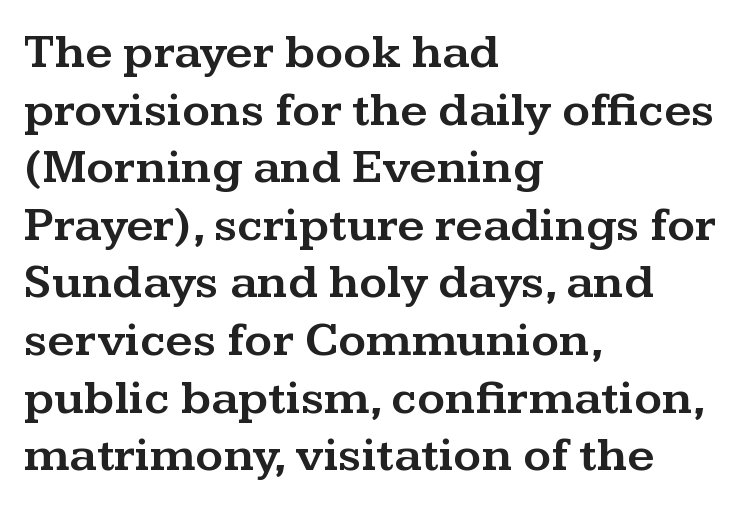
Q: Is the text italic (slanted)? A: No, it is upright.
Q: Is the typeface a serif or a sans-serif typeface? A: Serif.
Q: Is the text underlined? A: No.
Q: How is the paragraph aligned? A: Left-aligned.
Q: Is the spacing between letters normal or unusually wide? A: Normal.
Q: Width (condensed, normal, or wide)? A: Wide.
Q: Stroke contrast? A: Medium.
Q: x-height? A: Medium.
Q: Monospaced? A: No.
